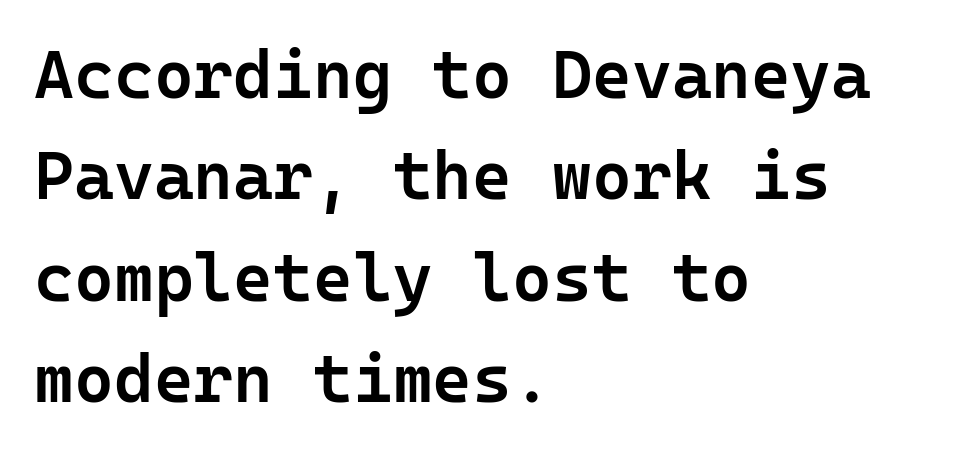
The space directly below the letters is spotless. Quick note: not italic, upright. Tracking value appears to be zero — textbook default spacing. Typesetter's note: demi weight, one step under bold. The passage shown is typed in a monospace face where columns stay perfectly aligned.
